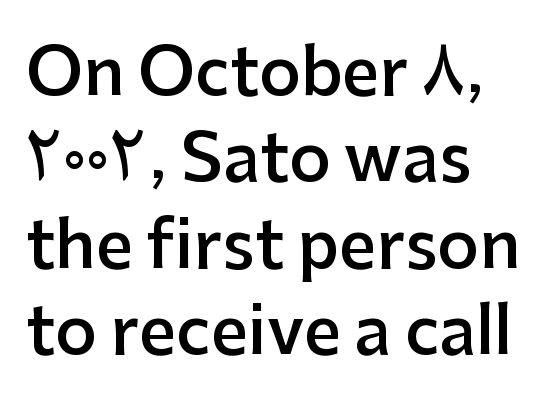
The horizontal fit of the characters is conventional and even. Here the designer chose a conventional face with non-uniform glyph widths. If you drew a ruler down the left edge, every line would touch it. Does the leading feel generous? No, just average. Observe the absence of serifs on each vertical stroke in this sample.
